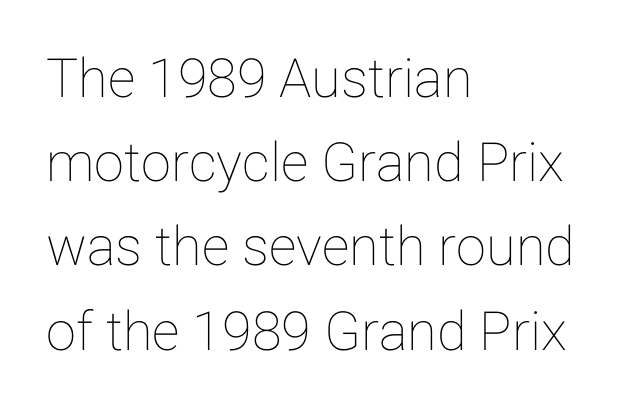
Italic: no, the glyphs are upright roman. Does extra space separate the letters? No, they use regular spacing. Character widths vary here, with narrow letters taking less room than wide ones. The area under the type is left untouched.
